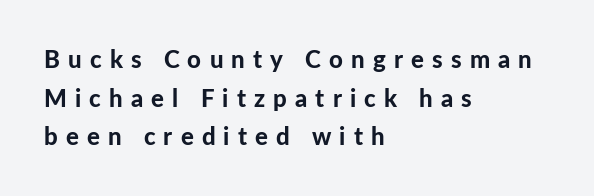
How are the letters spaced? Widely, with obvious added tracking. Descenders hang freely into open space. Casual observation: everything's shoved over to the left. Heft: maximum for text — a bold.
